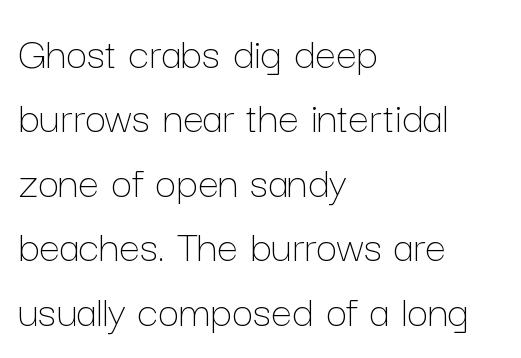
Q: Is the text bold? A: No.
Q: Is the text italic (slanted)? A: No, it is upright.
Q: Is the text underlined? A: No.
Q: How is the paragraph aligned? A: Left-aligned.
Q: Is the spacing between letters normal or unusually wide? A: Normal.
Q: Is the spacing between lines tight, normal or loose? A: Normal.
Q: Width (condensed, normal, or wide)? A: Normal.
Q: Stroke contrast? A: Low.
Q: x-height? A: Medium.
Q: Monospaced? A: No.
